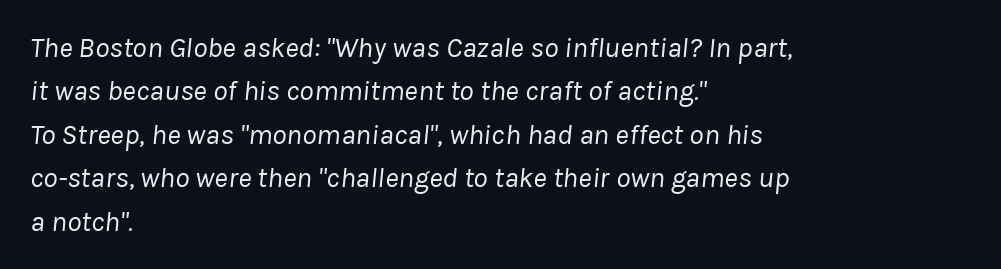
The image shows 29 px regular-weight type, italic (leaning right); set left-aligned, normal line spacing (1.5x), normal letter spacing, not underlined; low stroke contrast and a medium x-height.
